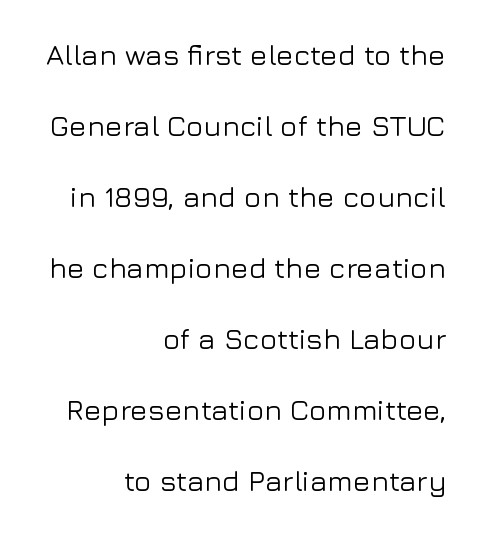
{"serif": "no", "italic": "no", "width": "normal", "stroke_contrast": "low", "x_height": "medium", "monospaced": "no", "underline": "no", "align": "right", "line_spacing": "loose", "line_spacing_ratio": 2.45, "letter_spacing": "normal", "letter_spacing_em": 0.0, "glyph_px": 29}
